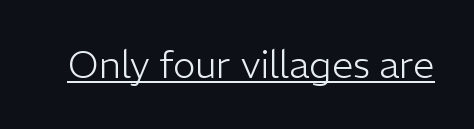
Q: Is the text bold? A: No.
Q: Is the text italic (slanted)? A: No, it is upright.
Q: Is the typeface a serif or a sans-serif typeface? A: Sans-serif.
Q: Is the text underlined? A: Yes.
Q: Is the spacing between letters normal or unusually wide? A: Normal.
Q: Width (condensed, normal, or wide)? A: Normal.
Q: Stroke contrast? A: Low.
Q: x-height? A: Medium.
Q: Monospaced? A: No.
